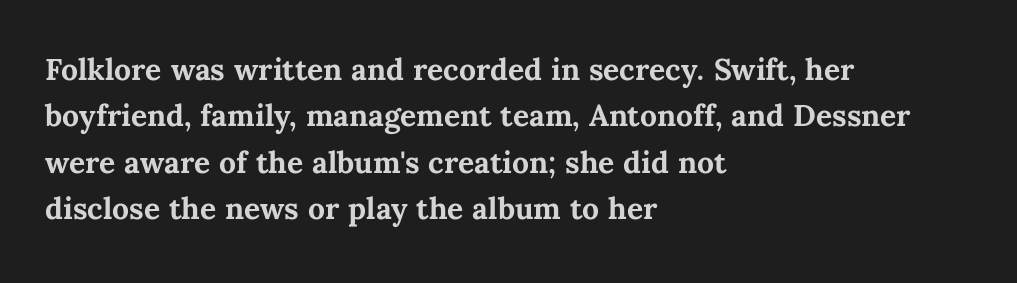
The image shows 30 px bold type, upright; set left-aligned, normal line spacing (1.55x), normal letter spacing, not underlined; medium stroke contrast and a medium x-height.
